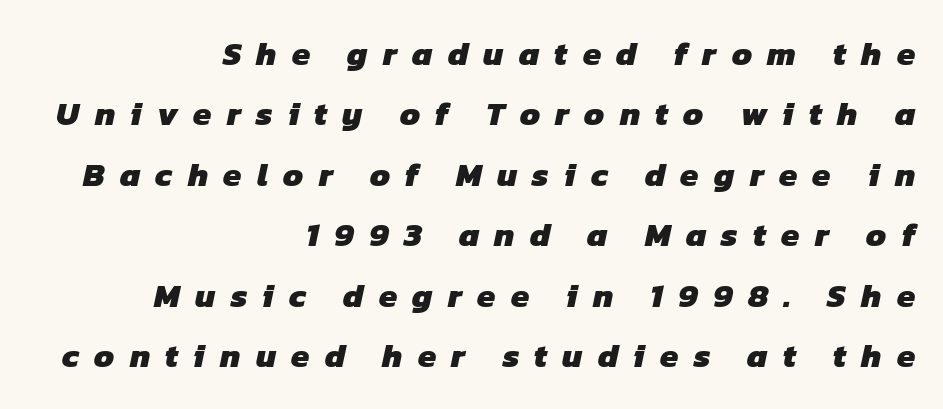
The image shows 33 px heavy sans-serif type; set right-aligned, line spacing 1.83x, unusually wide letter spacing (+0.46 em), not underlined; low stroke contrast and a medium x-height.
